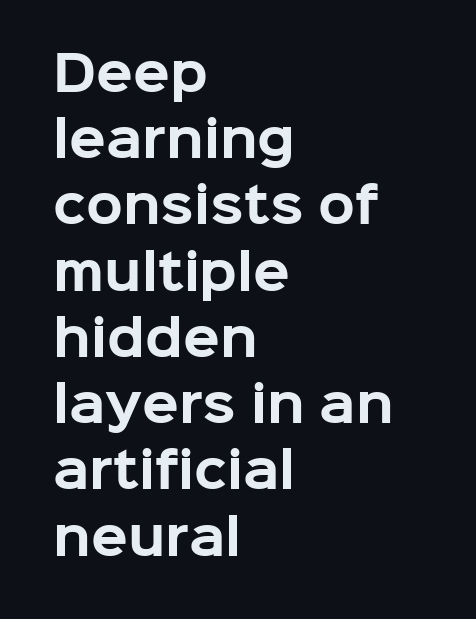
Q: Is the text bold? A: Yes.
Q: Is the text italic (slanted)? A: No, it is upright.
Q: Is the typeface a serif or a sans-serif typeface? A: Sans-serif.
Q: Is the text underlined? A: No.
Q: How is the paragraph aligned? A: Left-aligned.
Q: Is the spacing between letters normal or unusually wide? A: Normal.
Q: Is the spacing between lines tight, normal or loose? A: Normal.
Q: Width (condensed, normal, or wide)? A: Normal.
Q: Stroke contrast? A: Low.
Q: x-height? A: Medium.
Q: Monospaced? A: No.
